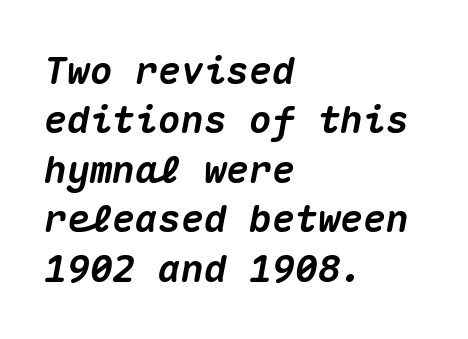
Leading: standard. The face used here is monospaced, like something from a code editor. The typesetter chose a ragged-right arrangement here. Every character sits at an angle, as italics do. The baseline area is clear.
